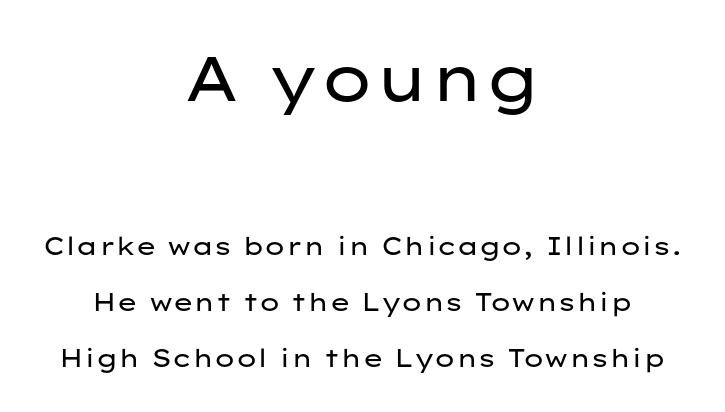
Q: Is the text bold? A: No.
Q: Is the text italic (slanted)? A: No, it is upright.
Q: Is the typeface a serif or a sans-serif typeface? A: Sans-serif.
Q: Is the text underlined? A: No.
Q: How is the paragraph aligned? A: Centered.
Q: Is the spacing between letters normal or unusually wide? A: Normal.
Q: Is the spacing between lines tight, normal or loose? A: Loose.
Q: Which block of text is set in a larger size, the first (top) or the second (bottom)? A: The first (top) one.
Q: Width (condensed, normal, or wide)? A: Wide.
Q: Stroke contrast? A: Low.
Q: x-height? A: Medium.
Q: Monospaced? A: No.
